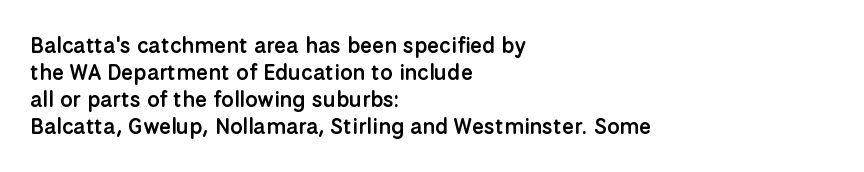
The gap between lines stays unmarked. Casual observation: everything's shoved over to the left. The glyphs have the mass of a demibold cut, below bold. The lettering stays uniformly vertical, giving the passage a roman look. Honestly, the letter spacing is just normal — you wouldn't notice it.
